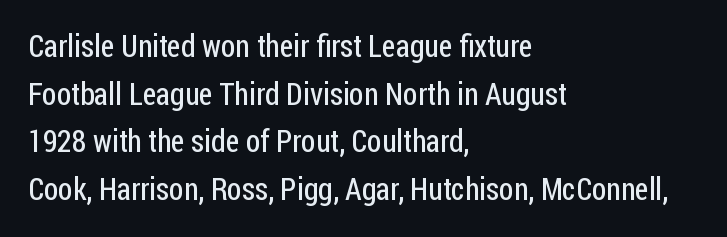
The image shows 31 px regular-weight, condensed sans-serif type, upright; set left-aligned, normal line spacing (1.54x), normal letter spacing, not underlined; low stroke contrast and a medium x-height.
